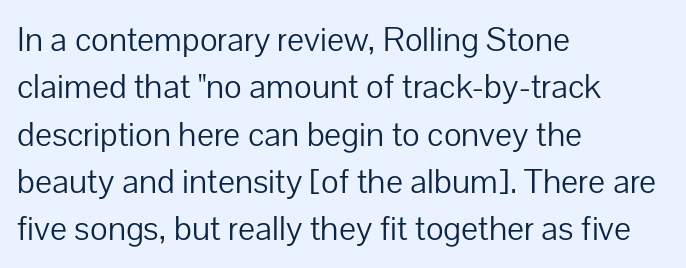
Is there much room between lines? A standard amount, neither cramped nor airy. Is the block centered? No — it sits flush against the left margin. The tracking reads as untouched default to a designer's eye. The type family on display is of the sans-serif kind. This is the regular roman posture of the typeface.
